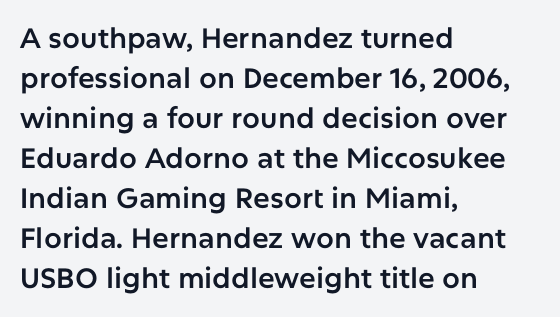
{"serif": "no", "italic": "no", "width": "normal", "stroke_contrast": "low", "x_height": "medium", "monospaced": "no", "underline": "no", "align": "left", "line_spacing": "normal", "line_spacing_ratio": 1.43, "letter_spacing": "normal", "letter_spacing_em": 0.0, "glyph_px": 28}
